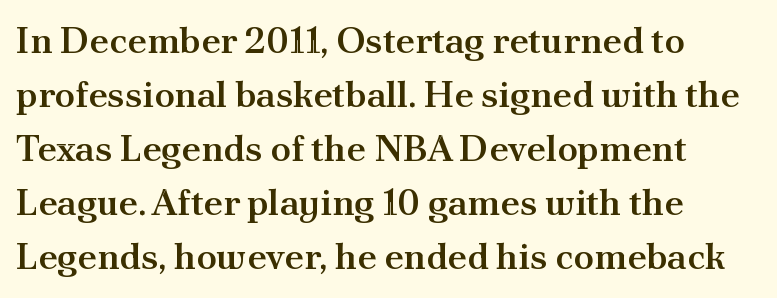
Q: Is the text bold? A: Semi-bold.
Q: Is the text italic (slanted)? A: No, it is upright.
Q: Is the typeface a serif or a sans-serif typeface? A: Serif.
Q: Is the text underlined? A: No.
Q: How is the paragraph aligned? A: Left-aligned.
Q: Is the spacing between letters normal or unusually wide? A: Normal.
Q: Is the spacing between lines tight, normal or loose? A: Normal.
Q: Width (condensed, normal, or wide)? A: Normal.
Q: Stroke contrast? A: Medium.
Q: x-height? A: Small.
Q: Monospaced? A: No.
